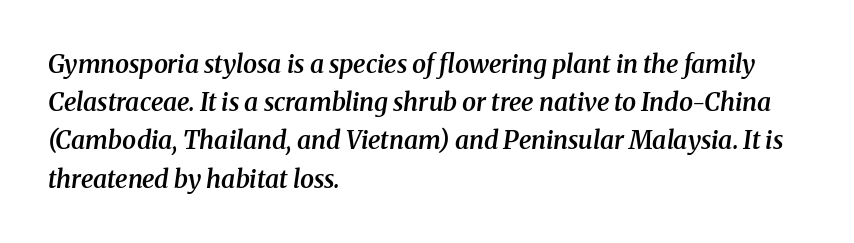
Q: Is the text bold? A: Semi-bold.
Q: Is the text italic (slanted)? A: Yes, it leans right by about 8 degrees.
Q: Is the text underlined? A: No.
Q: How is the paragraph aligned? A: Left-aligned.
Q: Is the spacing between letters normal or unusually wide? A: Normal.
Q: Is the spacing between lines tight, normal or loose? A: Normal.
